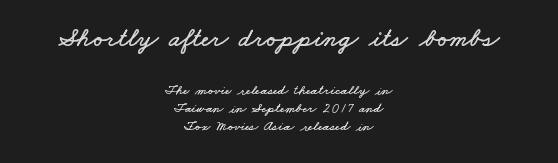
Underline: absent. You get the large type first, then a drop to smaller type. Is the letter spacing exaggerated? No — it looks like the ordinary default. Caption: multi-line text, centered on the measure.
